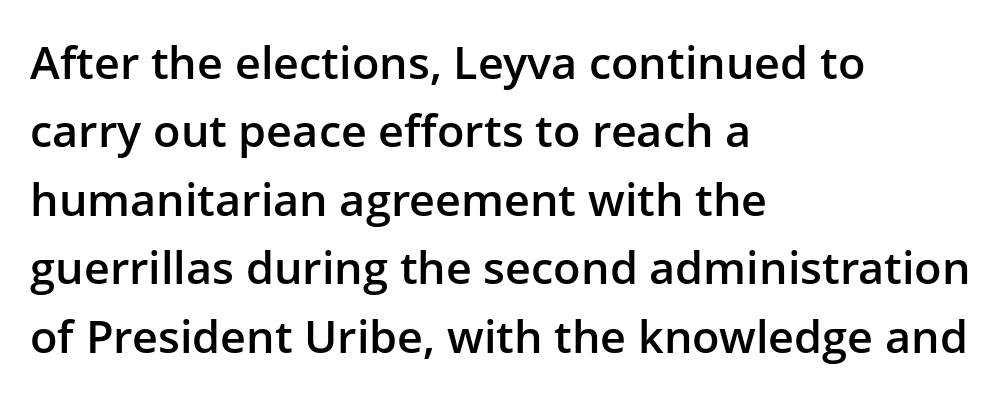
Q: Is the text bold? A: Semi-bold.
Q: Is the text italic (slanted)? A: No, it is upright.
Q: Is the typeface a serif or a sans-serif typeface? A: Sans-serif.
Q: Is the text underlined? A: No.
Q: How is the paragraph aligned? A: Left-aligned.
Q: Is the spacing between letters normal or unusually wide? A: Normal.
Q: Is the spacing between lines tight, normal or loose? A: Normal.
Q: Width (condensed, normal, or wide)? A: Normal.
Q: Stroke contrast? A: Low.
Q: x-height? A: Medium.
Q: Monospaced? A: No.
